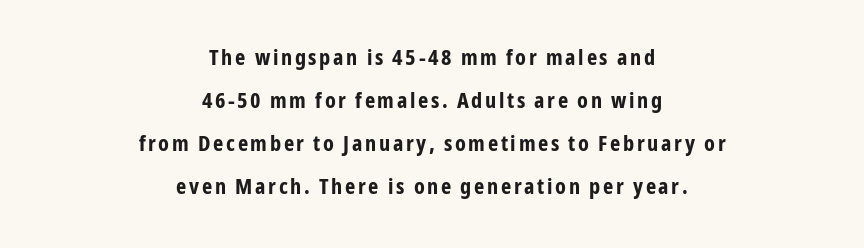
Q: Is the text bold? A: Yes.
Q: Is the text italic (slanted)? A: No, it is upright.
Q: Is the text underlined? A: No.
Q: How is the paragraph aligned? A: Centered.
Q: Is the spacing between lines tight, normal or loose? A: Loose.
